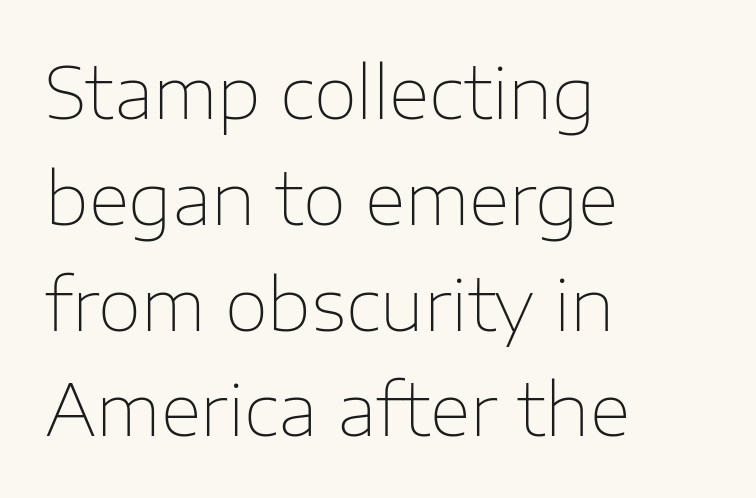
The image shows 71 px thin sans-serif type, upright; set left-aligned, normal line spacing (1.49x), normal letter spacing, not underlined; low stroke contrast and a medium x-height.
